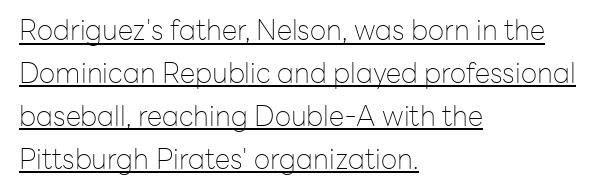
Q: Is the text bold? A: No.
Q: Is the text italic (slanted)? A: No, it is upright.
Q: Is the typeface a serif or a sans-serif typeface? A: Sans-serif.
Q: Is the text underlined? A: Yes.
Q: How is the paragraph aligned? A: Left-aligned.
Q: Is the spacing between letters normal or unusually wide? A: Normal.
Q: Is the spacing between lines tight, normal or loose? A: Normal.
Q: Width (condensed, normal, or wide)? A: Normal.
Q: Stroke contrast? A: Low.
Q: x-height? A: Medium.
Q: Monospaced? A: No.
